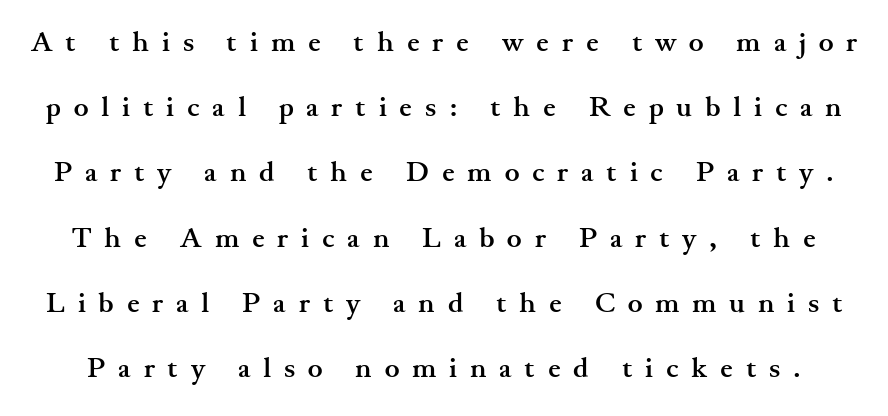
{"serif": "yes", "italic": "no", "bold": "yes", "weight": "semibold", "width": "wide", "stroke_contrast": "medium", "x_height": "small", "monospaced": "no", "underline": "no", "line_spacing": "loose", "line_spacing_ratio": 2.33, "letter_spacing": "wide", "letter_spacing_em": 0.46, "glyph_px": 28}
